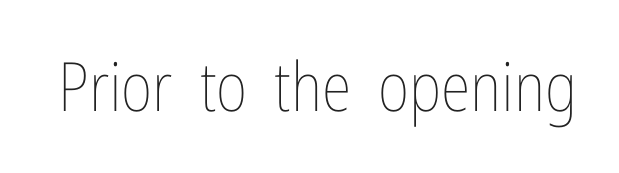
Q: Is the text bold? A: No.
Q: Is the text italic (slanted)? A: No, it is upright.
Q: Is the text underlined? A: No.
Q: Is the spacing between letters normal or unusually wide? A: Normal.
Q: Width (condensed, normal, or wide)? A: Condensed.
Q: Stroke contrast? A: Low.
Q: x-height? A: Medium.
Q: Monospaced? A: No.
